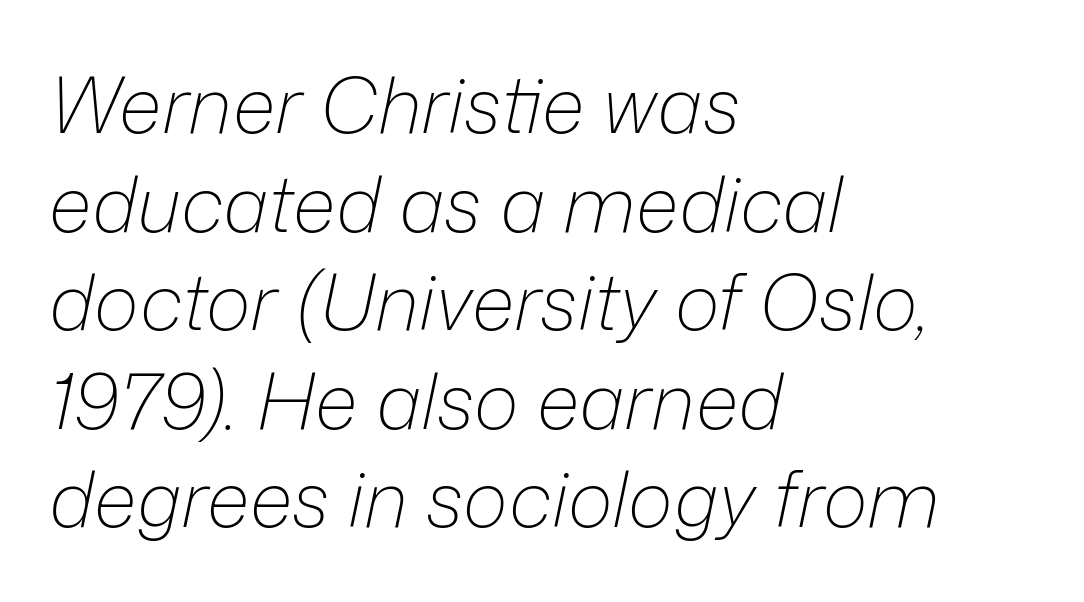
Tall strokes in this sample are angled rather than plumb. Compared with a typical body face, this is equally light or lighter still. This rendering features lettering with no underline. Do the characters align in a grid? No, the font is proportional. The type is set solid horizontally, with unmodified tracking.
